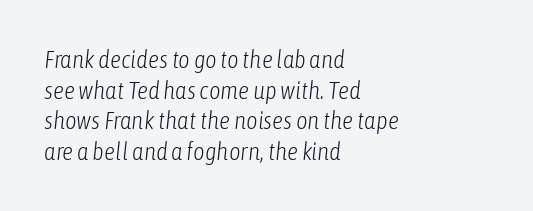
The image shows 25 px text type, italic (leaning right); set left-aligned, line spacing 1.23x, normal letter spacing, not underlined.
